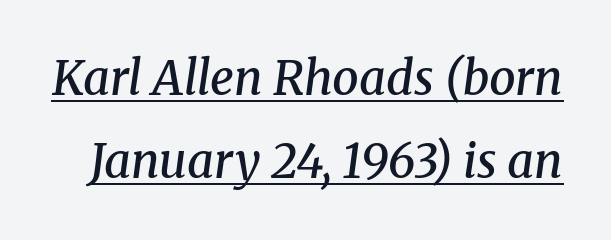
The image shows 47 px semibold serif type, italic (leaning right); set line spacing 1.77x, normal letter spacing, underlined; medium stroke contrast and a medium x-height.
